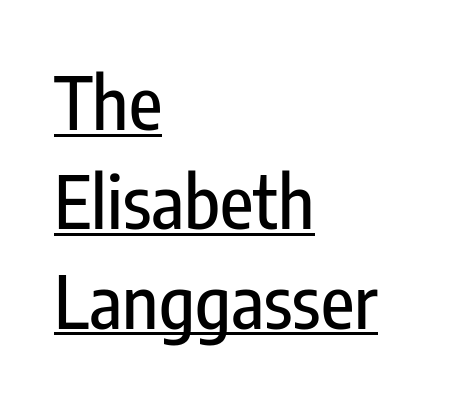
{"serif": "no", "italic": "no", "width": "condensed", "stroke_contrast": "low", "x_height": "medium", "monospaced": "no", "underline": "yes", "align": "left", "line_spacing": "normal", "line_spacing_ratio": 1.36, "letter_spacing": "normal", "letter_spacing_em": 0.0, "glyph_px": 73}
